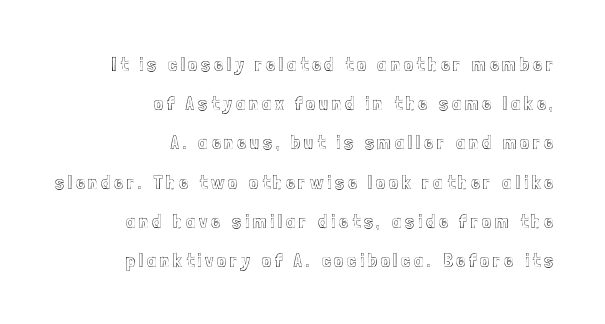
{"italic": "no", "underline": "no", "align": "right", "line_spacing": "loose", "line_spacing_ratio": 1.96, "glyph_px": 20}
